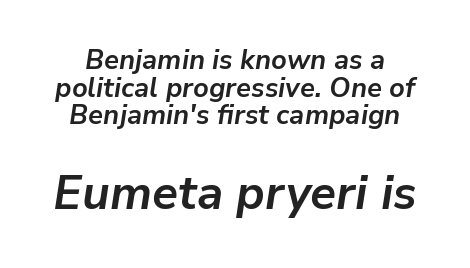
The image shows 47 px bold type, italic (leaning right); set tight line spacing (1.02x), normal letter spacing, not underlined; the second (bottom) block is 1.74x larger; low stroke contrast and a medium x-height.
